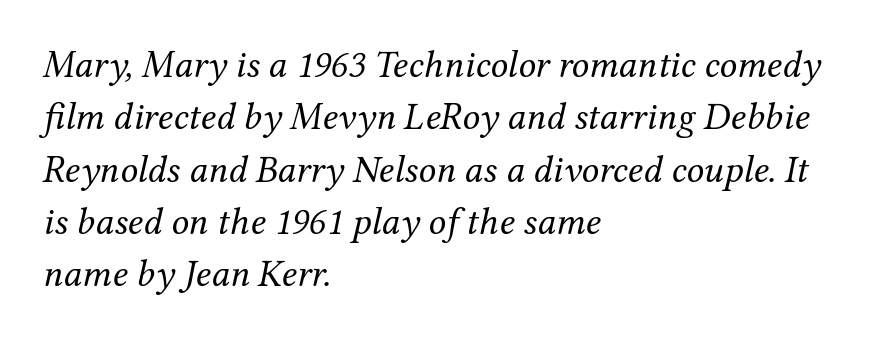
Q: Is the text bold? A: No.
Q: Is the text italic (slanted)? A: Yes, it leans right by about 12 degrees.
Q: Is the typeface a serif or a sans-serif typeface? A: Serif.
Q: Is the text underlined? A: No.
Q: How is the paragraph aligned? A: Left-aligned.
Q: Is the spacing between letters normal or unusually wide? A: Normal.
Q: Is the spacing between lines tight, normal or loose? A: Normal.
Q: Width (condensed, normal, or wide)? A: Normal.
Q: Stroke contrast? A: Medium.
Q: x-height? A: Medium.
Q: Monospaced? A: No.
